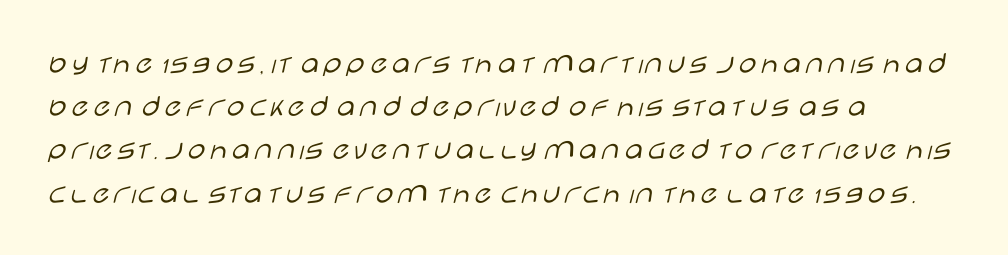
The letters carry no serifs — their stems end cleanly without finishing strokes. Default kerning and tracking; the words read as compact shapes. Varying glyph widths throughout — classic text-font behaviour. The typeface has the unassuming heft of standard copy or less.
